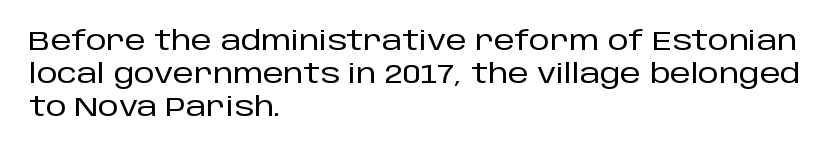
Q: Is the text italic (slanted)? A: No, it is upright.
Q: Is the text underlined? A: No.
Q: How is the paragraph aligned? A: Left-aligned.
Q: Is the spacing between letters normal or unusually wide? A: Normal.
Q: Is the spacing between lines tight, normal or loose? A: Normal.
